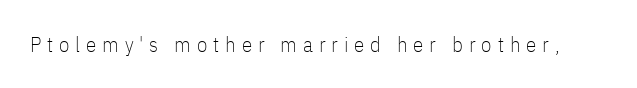
The image shows 21 px text type, upright; set unusually wide letter spacing (+0.28 em), not underlined.
